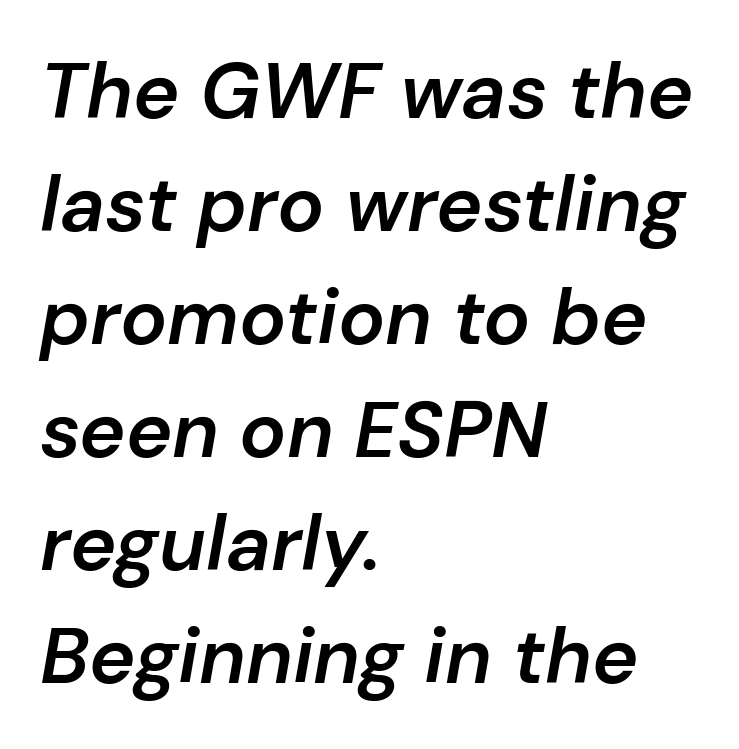
{"italic": "yes", "lean": "right", "slant_degrees": 10, "bold": "semi", "weight": "semibold", "width": "normal", "stroke_contrast": "low", "x_height": "medium", "monospaced": "no", "underline": "no", "align": "left", "line_spacing": "normal", "line_spacing_ratio": 1.45, "letter_spacing": "normal", "letter_spacing_em": 0.0, "glyph_px": 78}
